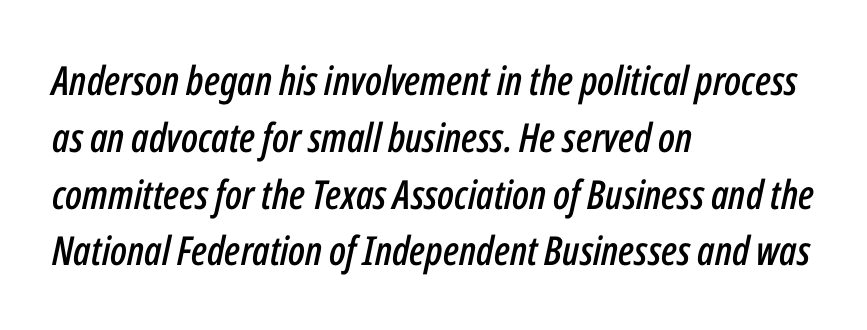
{"italic": "yes", "lean": "right", "slant_degrees": 12, "width": "condensed", "stroke_contrast": "low", "x_height": "medium", "monospaced": "no", "underline": "no", "align": "left", "line_spacing": "normal", "line_spacing_ratio": 1.42, "letter_spacing": "normal", "letter_spacing_em": 0.0, "glyph_px": 40}
